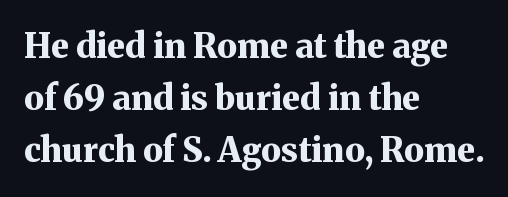
{"serif": "yes", "italic": "no", "bold": "yes", "weight": "bold", "width": "normal", "stroke_contrast": "medium", "x_height": "medium", "monospaced": "no", "underline": "no", "align": "left", "line_spacing": "normal", "line_spacing_ratio": 1.53, "letter_spacing": "normal", "letter_spacing_em": 0.0, "glyph_px": 34}
